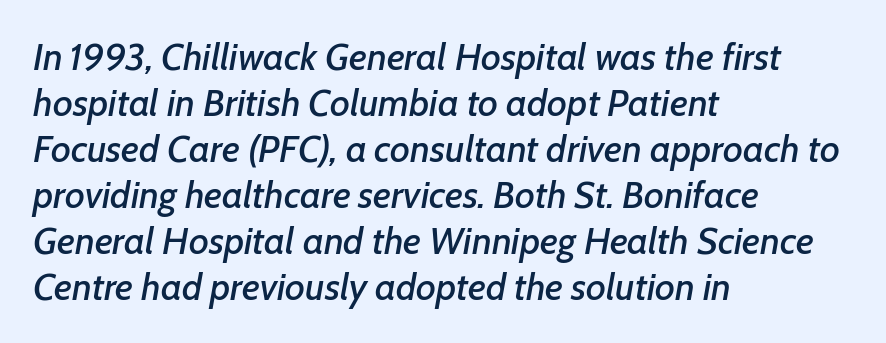
The image shows 38 px text type, italic (leaning right); set left-aligned, line spacing 1.21x, normal letter spacing, not underlined; low stroke contrast and a medium x-height.
